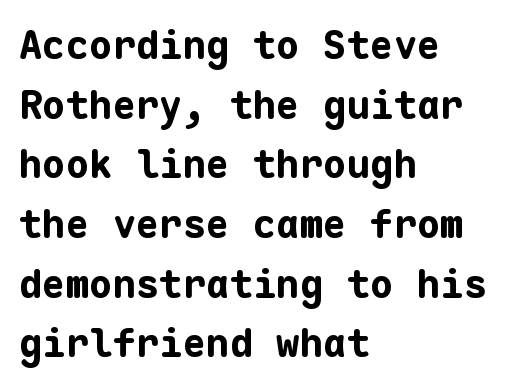
Caption: bold face, heavy strokes. Quick note: not italic, upright. Does the copy run flush right? No — it runs flush left. Compared with typical body copy, the letter spacing here is the same. Leading matches the norm, producing a regular column. Serifs: no, the terminals of the letterforms are clean.
